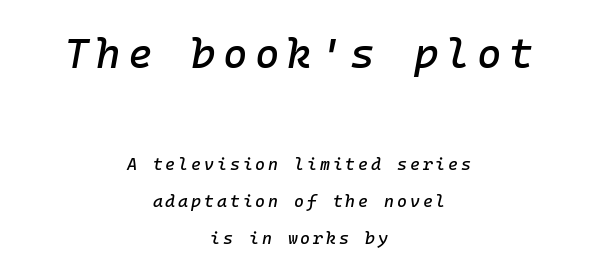
You could count columns in this text — the font is strictly monospaced. Horizontally, the lines are justified to the midpoint only. The letters are slanted; this is an italic face. Typesetter's note — upper block bumped up in size, lower block left smaller.
